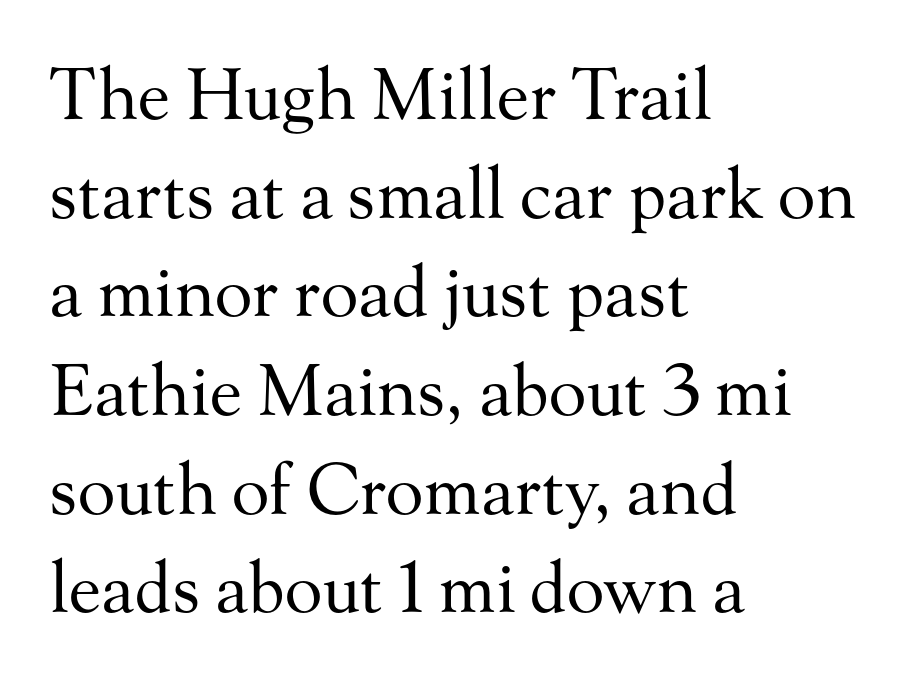
In terms of leading, this rendering sits right in the middle. Is the block centered? No — it sits flush against the left margin. The space beneath each line is pristine and unruled. The passage shown is typeset with a serif family. Unbolded letterforms with no extra heft. Compared with typical body copy, the letter spacing here is the same.
